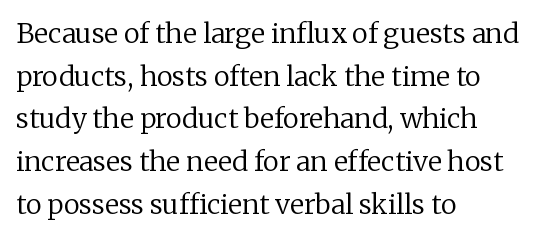
{"italic": "no", "bold": "no", "underline": "no", "align": "left", "line_spacing": "normal", "line_spacing_ratio": 1.58, "letter_spacing": "normal", "letter_spacing_em": 0.0, "glyph_px": 27}
